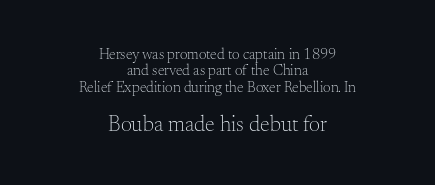
Q: Is the text bold? A: No.
Q: Is the text italic (slanted)? A: No, it is upright.
Q: Is the text underlined? A: No.
Q: How is the paragraph aligned? A: Centered.
Q: Is the spacing between letters normal or unusually wide? A: Normal.
Q: Is the spacing between lines tight, normal or loose? A: Tight.
Q: Which block of text is set in a larger size, the first (top) or the second (bottom)? A: The second (bottom) one.
